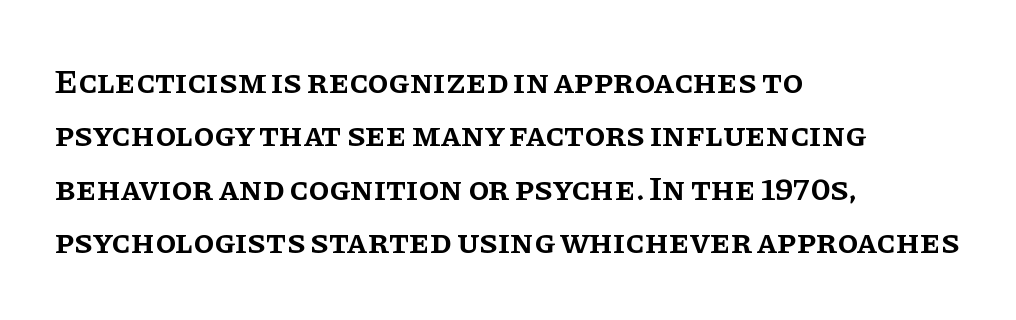
Descender tails drop into unmarked territory. Layout note: lines flush left. Designer's note — italics off, roman on. The rendering keeps characters at their native spacing.
